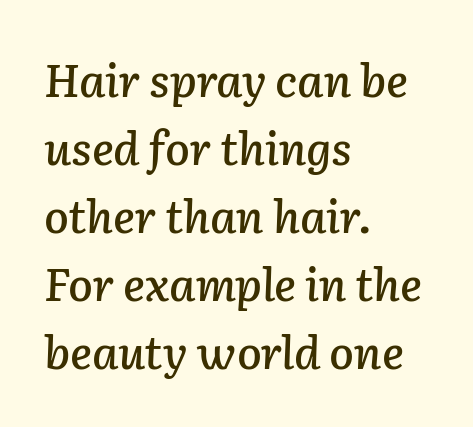
The image shows 45 px text type, italic (leaning right); set left-aligned, normal line spacing (1.51x), normal letter spacing, not underlined; low stroke contrast and a medium x-height.
